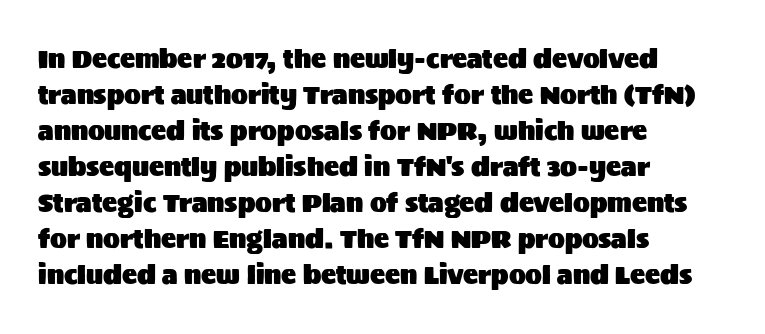
{"italic": "no", "underline": "no", "align": "left", "line_spacing": "normal", "line_spacing_ratio": 1.44, "letter_spacing": "normal", "letter_spacing_em": 0.0, "glyph_px": 25}
